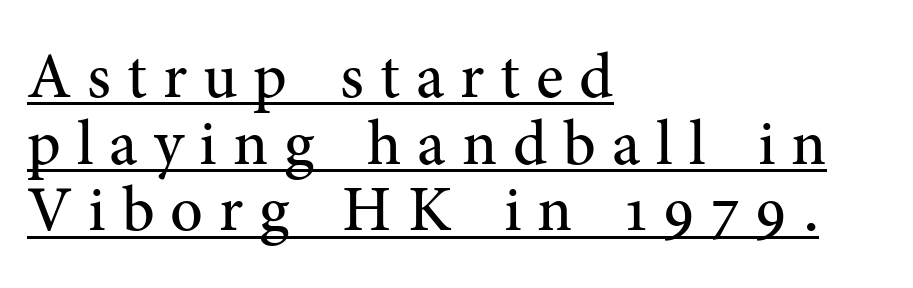
The image shows 64 px regular-weight serif type, upright; set left-aligned, tight line spacing (1.04x), unusually wide letter spacing (+0.25 em), underlined; medium stroke contrast and a medium x-height.
